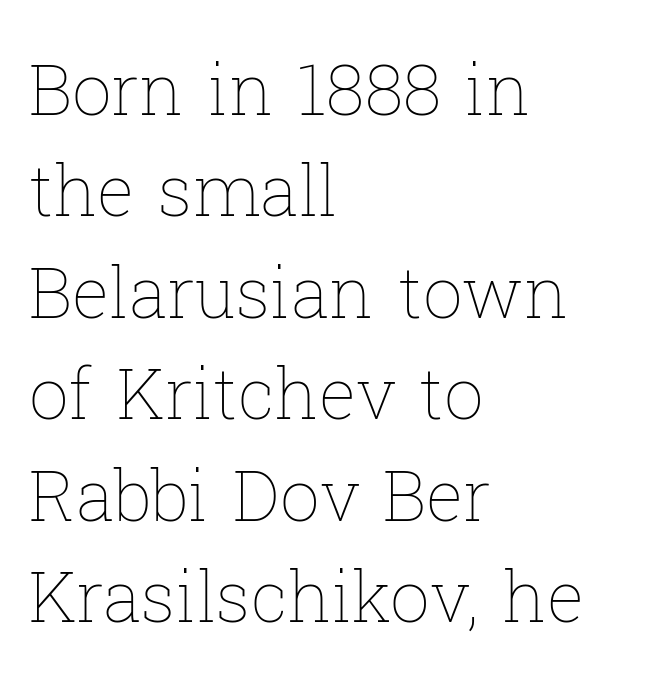
{"italic": "no", "bold": "no", "weight": "thin", "width": "normal", "stroke_contrast": "low", "x_height": "medium", "monospaced": "no", "underline": "no", "align": "left", "line_spacing": "normal", "line_spacing_ratio": 1.45, "letter_spacing": "normal", "letter_spacing_em": 0.0, "glyph_px": 70}
